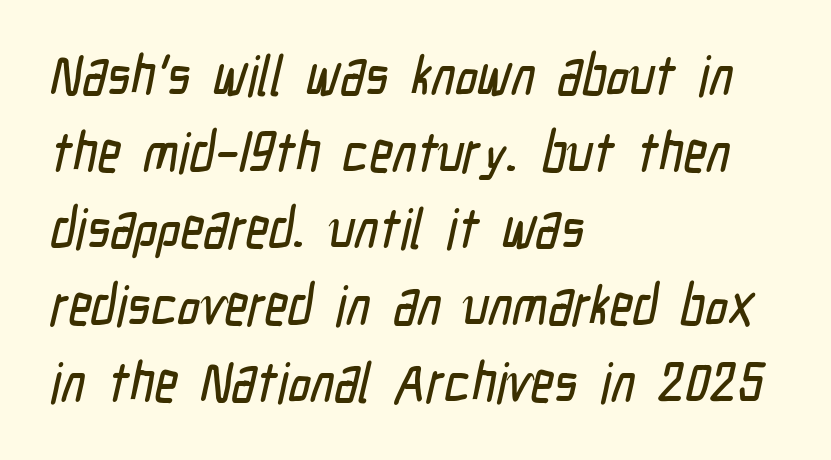
{"serif": "no", "width": "condensed", "stroke_contrast": "low", "x_height": "medium", "monospaced": "no", "underline": "no", "align": "left", "line_spacing": "normal", "line_spacing_ratio": 1.37, "letter_spacing": "normal", "letter_spacing_em": 0.0, "glyph_px": 56}
